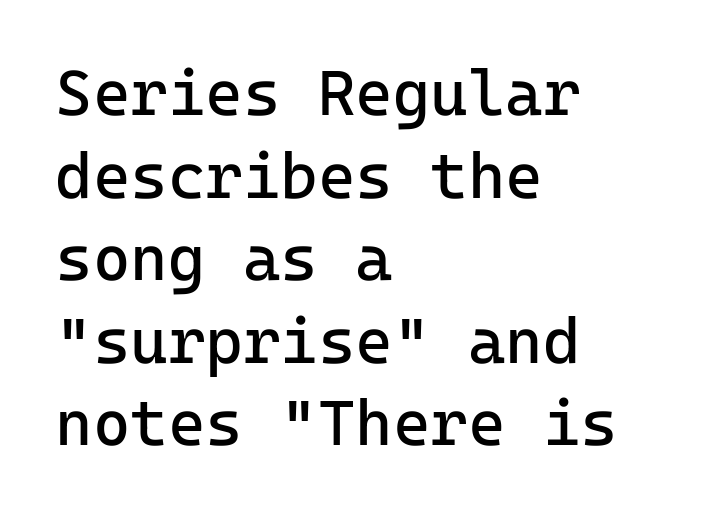
The image shows 64 px regular-weight sans-serif type, upright, monospaced; set left-aligned, normal line spacing (1.29x), normal letter spacing, not underlined; low stroke contrast and a medium x-height.
